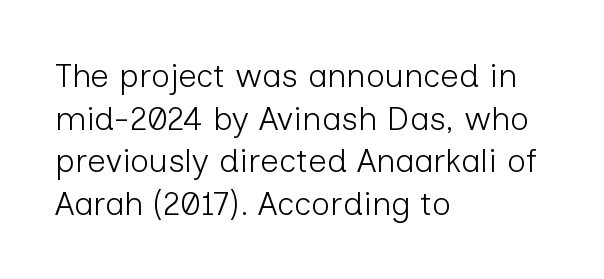
Q: Is the text bold? A: No.
Q: Is the text italic (slanted)? A: No, it is upright.
Q: Is the typeface a serif or a sans-serif typeface? A: Sans-serif.
Q: Is the text underlined? A: No.
Q: How is the paragraph aligned? A: Left-aligned.
Q: Is the spacing between letters normal or unusually wide? A: Normal.
Q: Is the spacing between lines tight, normal or loose? A: Normal.
Q: Width (condensed, normal, or wide)? A: Normal.
Q: Stroke contrast? A: Low.
Q: x-height? A: Medium.
Q: Monospaced? A: No.
